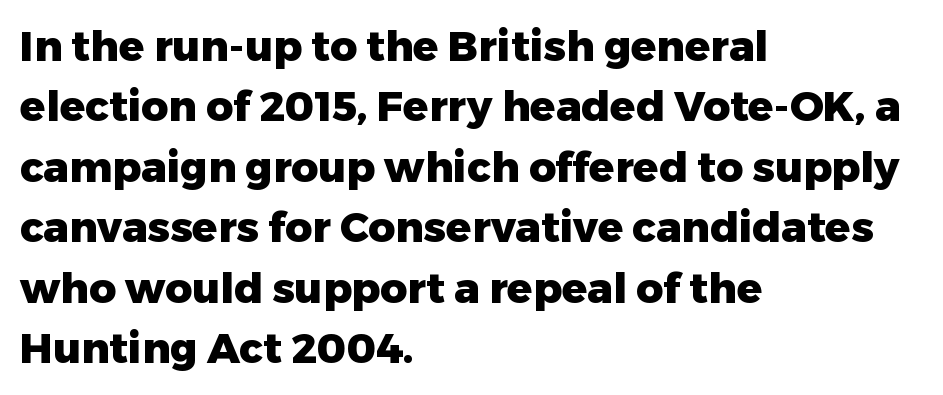
You can tell it's not italic because the verticals are truly vertical. The rag falls on the right side of this text block. The type family on display is of the sans-serif kind. On the weight axis this lands at bold, roughly 700. Descender tails drop into unmarked territory. One glance says typical: line gaps are just what's usual.
